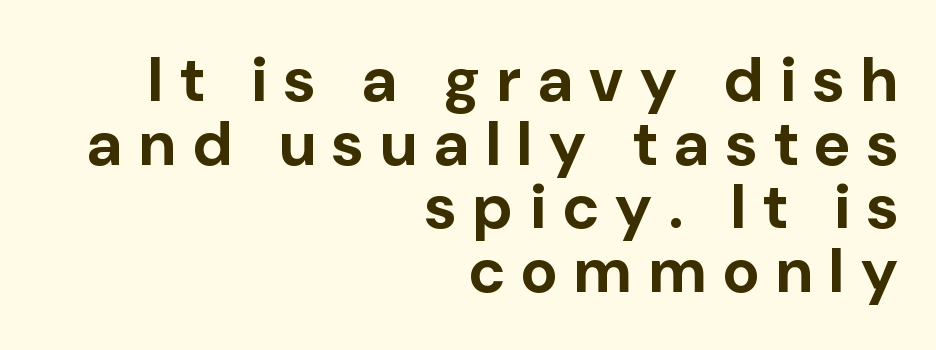
{"serif": "no", "italic": "no", "bold": "yes", "weight": "bold", "width": "normal", "stroke_contrast": "low", "x_height": "medium", "monospaced": "no", "underline": "no", "align": "right", "line_spacing": "tight", "line_spacing_ratio": 1.01, "letter_spacing": "wide", "letter_spacing_em": 0.27, "glyph_px": 63}
